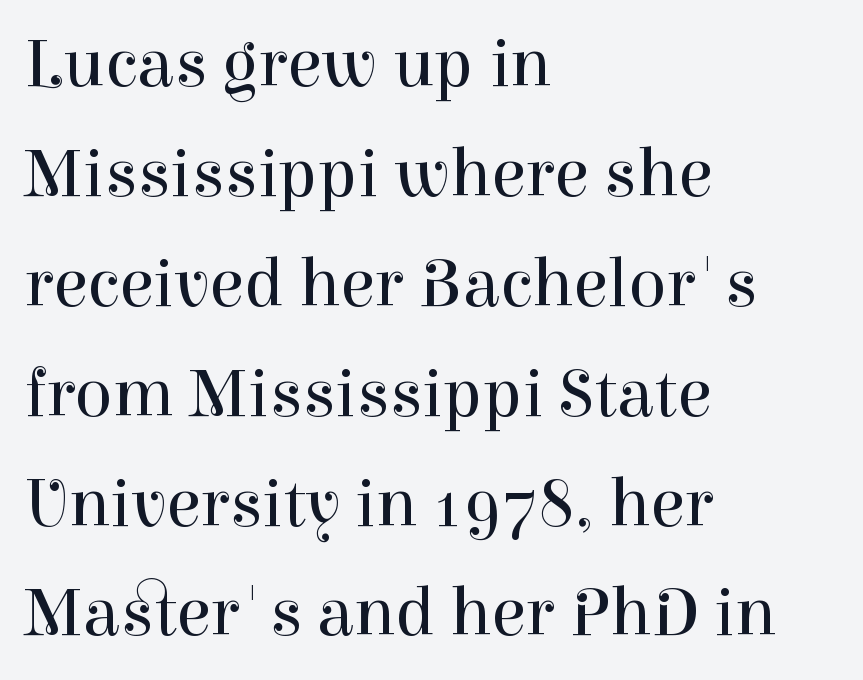
Type style note: has serifs. Summary of vertical rhythm: regular, with standard interline spacing. Is this a fixed-width face? No — the glyphs have proportional, varying widths. This rendering uses left alignment, leaving the right contour irregular. The font's upright variant was chosen for this text.
